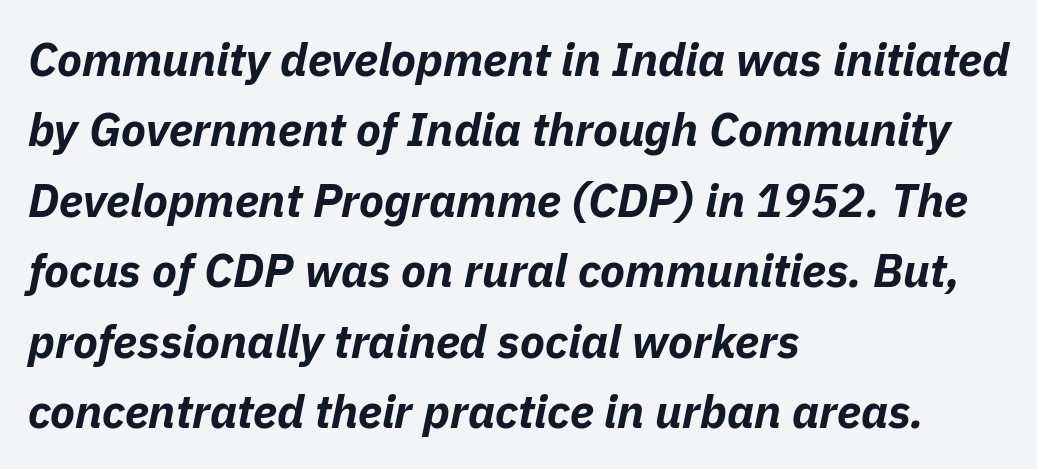
Q: Is the text bold? A: Yes.
Q: Is the text italic (slanted)? A: Yes, it leans right by about 11 degrees.
Q: Is the text underlined? A: No.
Q: How is the paragraph aligned? A: Left-aligned.
Q: Is the spacing between letters normal or unusually wide? A: Normal.
Q: Is the spacing between lines tight, normal or loose? A: Normal.
Q: Width (condensed, normal, or wide)? A: Normal.
Q: Stroke contrast? A: Low.
Q: x-height? A: Medium.
Q: Monospaced? A: No.
